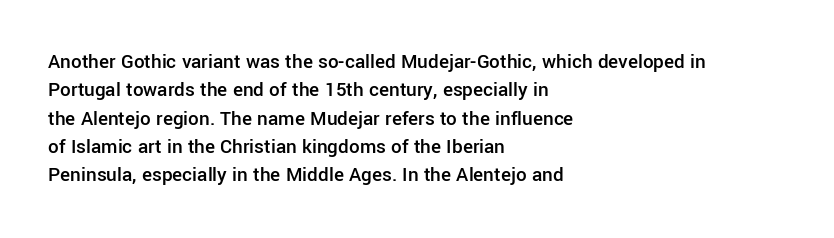
The image shows 21 px text type, upright; set left-aligned, normal line spacing (1.35x), normal letter spacing, not underlined.
